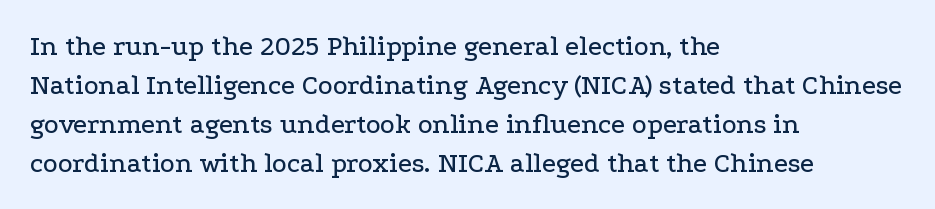
The image shows 28 px wide serif type, upright; set left-aligned, normal line spacing (1.39x), normal letter spacing, not underlined; low stroke contrast and a medium x-height.
